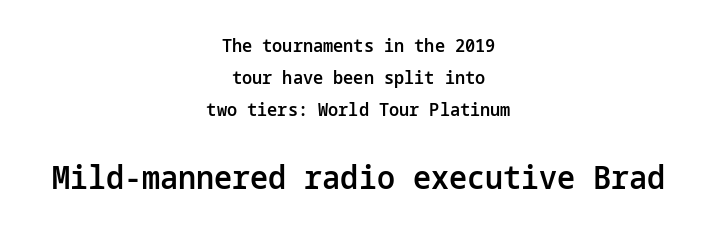
Q: Is the text bold? A: Semi-bold.
Q: Is the text italic (slanted)? A: No, it is upright.
Q: Is the typeface a serif or a sans-serif typeface? A: Sans-serif.
Q: Is the text underlined? A: No.
Q: How is the paragraph aligned? A: Centered.
Q: Is the spacing between letters normal or unusually wide? A: Normal.
Q: Which block of text is set in a larger size, the first (top) or the second (bottom)? A: The second (bottom) one.
Q: Width (condensed, normal, or wide)? A: Normal.
Q: Stroke contrast? A: Low.
Q: x-height? A: Medium.
